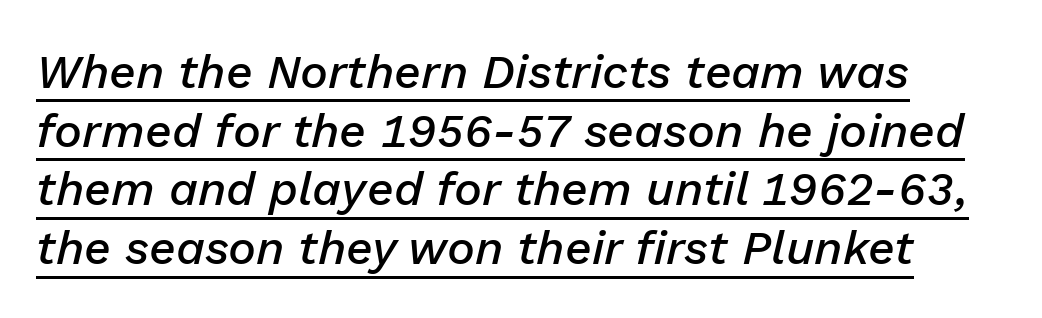
The image shows 47 px semibold type, italic (leaning right); set normal line spacing (1.25x), normal letter spacing, underlined; low stroke contrast and a medium x-height.
